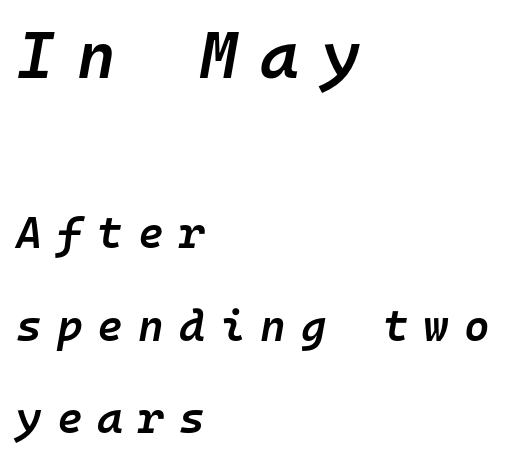
Q: Is the text bold? A: Semi-bold.
Q: Is the text italic (slanted)? A: Yes, it leans right by about 10 degrees.
Q: Is the text underlined? A: No.
Q: How is the paragraph aligned? A: Left-aligned.
Q: Is the spacing between letters normal or unusually wide? A: Unusually wide.
Q: Is the spacing between lines tight, normal or loose? A: Loose.
Q: Which block of text is set in a larger size, the first (top) or the second (bottom)? A: The first (top) one.
Q: Width (condensed, normal, or wide)? A: Normal.
Q: Stroke contrast? A: Low.
Q: x-height? A: Medium.
Q: Monospaced? A: Yes.
